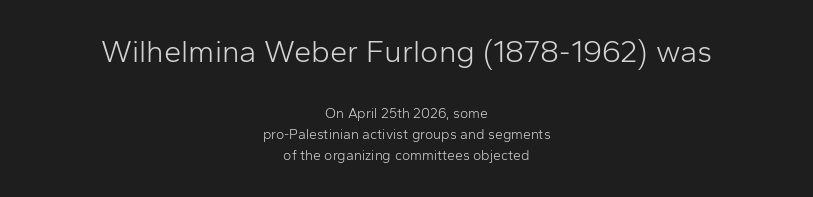
Q: Is the text bold? A: No.
Q: Is the text italic (slanted)? A: No, it is upright.
Q: Is the typeface a serif or a sans-serif typeface? A: Sans-serif.
Q: Is the text underlined? A: No.
Q: How is the paragraph aligned? A: Centered.
Q: Is the spacing between letters normal or unusually wide? A: Normal.
Q: Is the spacing between lines tight, normal or loose? A: Normal.
Q: Which block of text is set in a larger size, the first (top) or the second (bottom)? A: The first (top) one.
Q: Width (condensed, normal, or wide)? A: Normal.
Q: Stroke contrast? A: Low.
Q: x-height? A: Medium.
Q: Monospaced? A: No.
